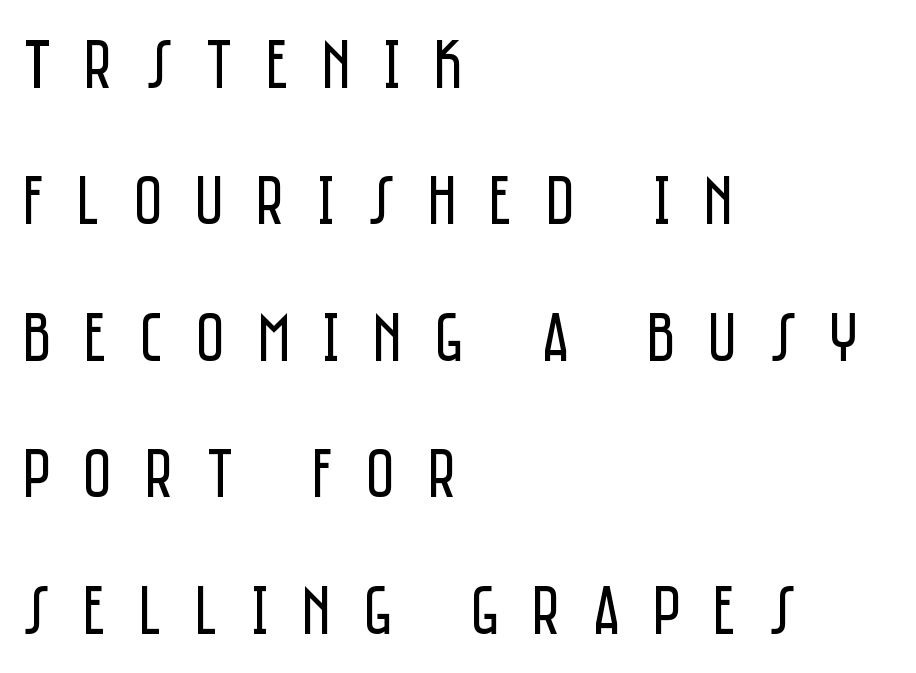
Q: Is the text bold? A: No.
Q: Is the text italic (slanted)? A: No, it is upright.
Q: Is the typeface a serif or a sans-serif typeface? A: Sans-serif.
Q: Is the text underlined? A: No.
Q: How is the paragraph aligned? A: Left-aligned.
Q: Is the spacing between letters normal or unusually wide? A: Unusually wide.
Q: Is the spacing between lines tight, normal or loose? A: Loose.
Q: Width (condensed, normal, or wide)? A: Condensed.
Q: Stroke contrast? A: Low.
Q: x-height? A: Large.
Q: Monospaced? A: No.
